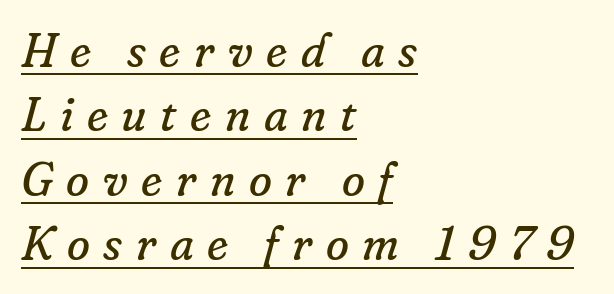
The image shows 47 px regular-weight serif type, italic (leaning right); set left-aligned, normal line spacing (1.37x), unusually wide letter spacing (+0.29 em), underlined; low stroke contrast and a small x-height.
